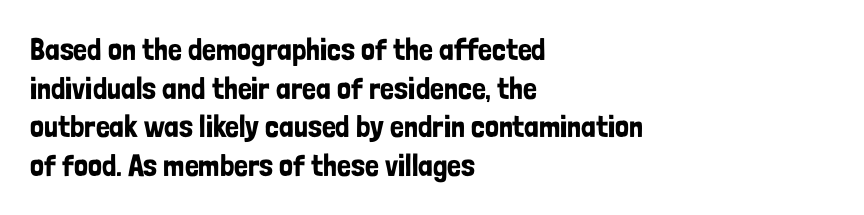
Q: Is the text italic (slanted)? A: No, it is upright.
Q: Is the typeface a serif or a sans-serif typeface? A: Sans-serif.
Q: Is the text underlined? A: No.
Q: How is the paragraph aligned? A: Left-aligned.
Q: Is the spacing between letters normal or unusually wide? A: Normal.
Q: Is the spacing between lines tight, normal or loose? A: Normal.
Q: Width (condensed, normal, or wide)? A: Condensed.
Q: Stroke contrast? A: Low.
Q: x-height? A: Medium.
Q: Monospaced? A: No.
